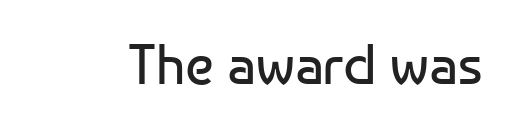
The image shows 57 px regular-weight sans-serif type, upright; set normal letter spacing, not underlined; low stroke contrast and a medium x-height.
